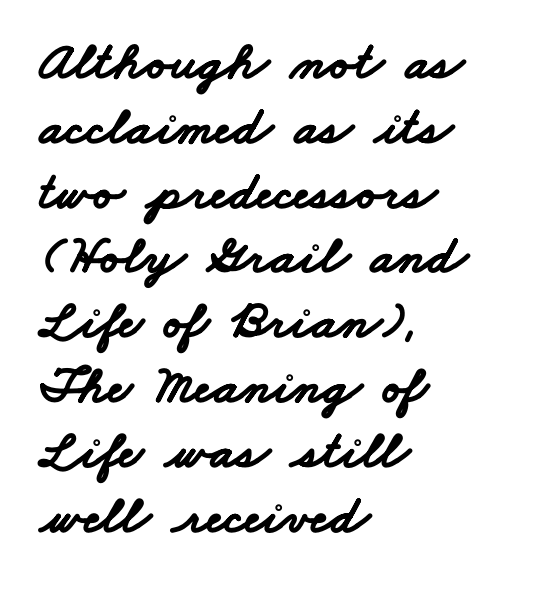
Every letter is thick-stroked: bold, no question. All the whitespace from short lines collects on the right. The rendering shows plain stroke endings on the letterforms — a sans-serif design. These lines keep a tight, regular rhythm from letter to letter.
